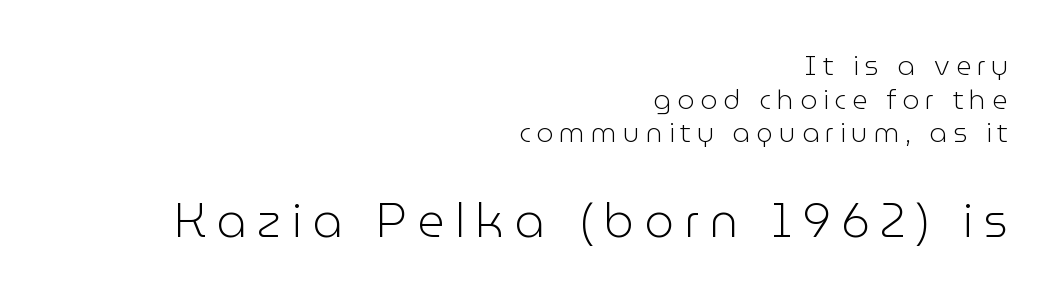
{"serif": "no", "italic": "no", "bold": "no", "weight": "light", "width": "normal", "stroke_contrast": "low", "x_height": "medium", "monospaced": "no", "underline": "no", "align": "right", "line_spacing": "normal", "line_spacing_ratio": 1.25, "letter_spacing": "wide", "letter_spacing_em": 0.22, "larger_block": "second", "size_ratio": 1.74, "glyph_px": 47}
